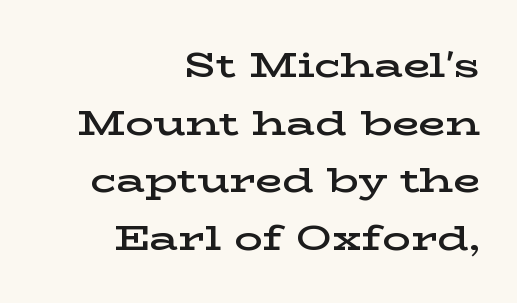
A bit beefed up — I'd call it semibold rather than bold. The words here are not underlined. Typographically, this falls in the serif category. Does the leading feel generous? No, just average.
